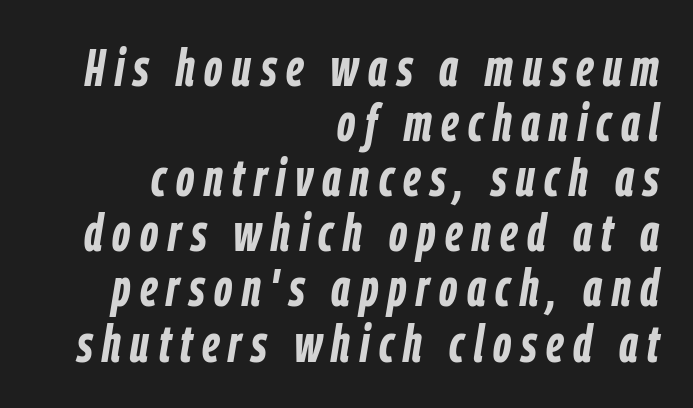
{"italic": "yes", "lean": "right", "slant_degrees": 9, "bold": "yes", "weight": "semibold", "width": "condensed", "stroke_contrast": "low", "x_height": "medium", "monospaced": "no", "underline": "no", "align": "right", "line_spacing": "tight", "line_spacing_ratio": 1.04, "glyph_px": 53}
